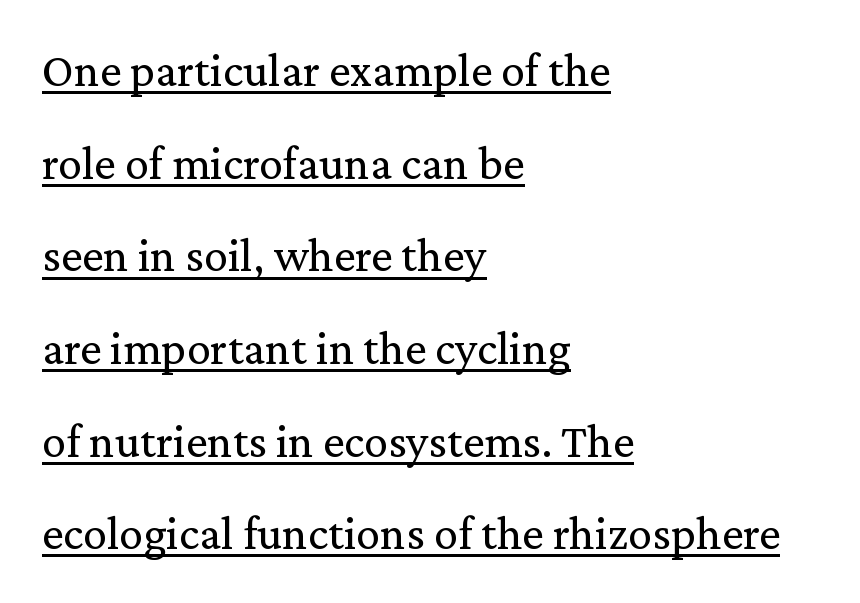
If you drew a line through each stem, it would be perfectly vertical. Old-style or modern, the face here clearly has serifs. One glance says open: line gaps are wider than usual. The weight tops out at a normal text grade.
